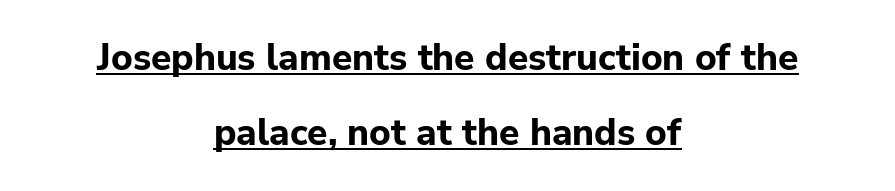
The image shows 37 px bold sans-serif type, upright; set centered, loose line spacing (2.02x), normal letter spacing, underlined; low stroke contrast and a medium x-height.
